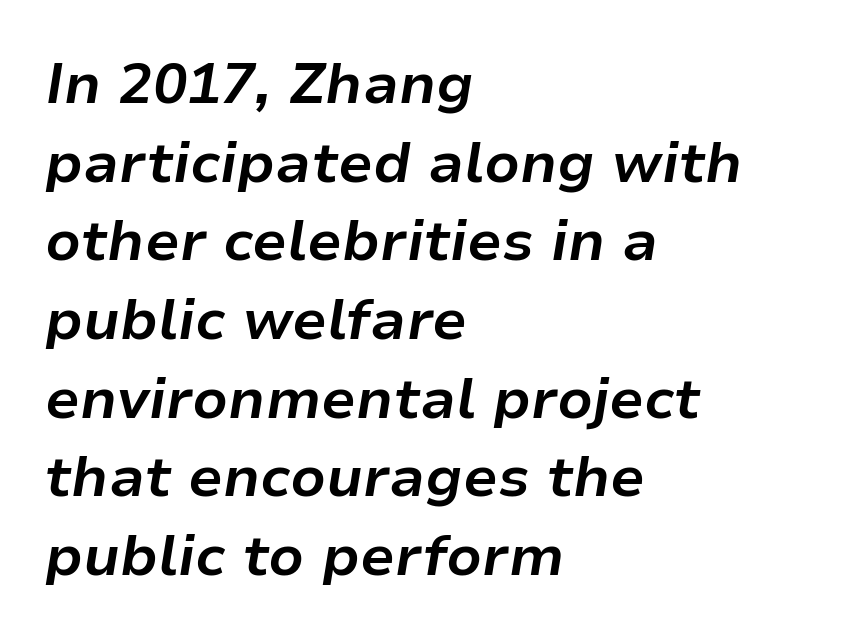
Tracking value appears to be zero — textbook default spacing. Honestly, the row spacing looks completely unremarkable. This sample has the flowing, uneven cadence of proportional lettering. The strokes are fattened all the way to bold.
